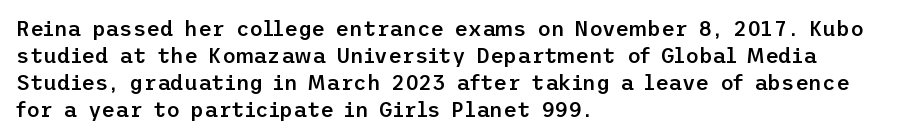
Q: Is the text bold? A: Semi-bold.
Q: Is the text italic (slanted)? A: No, it is upright.
Q: Is the text underlined? A: No.
Q: How is the paragraph aligned? A: Left-aligned.
Q: Is the spacing between letters normal or unusually wide? A: Normal.
Q: Is the spacing between lines tight, normal or loose? A: Normal.
